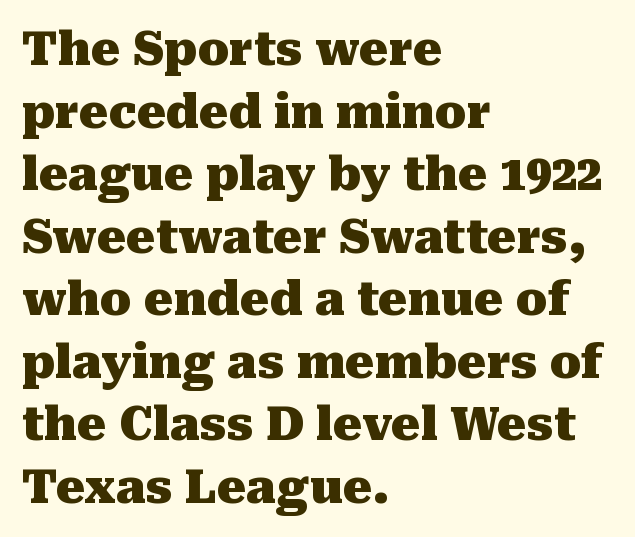
{"serif": "yes", "italic": "no", "bold": "yes", "weight": "heavy", "width": "normal", "stroke_contrast": "medium", "x_height": "medium", "monospaced": "no", "underline": "no", "align": "left", "line_spacing": "normal", "line_spacing_ratio": 1.36, "letter_spacing": "normal", "letter_spacing_em": 0.0, "glyph_px": 46}
